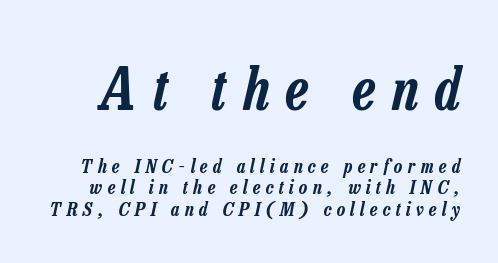
{"italic": "yes", "lean": "right", "slant_degrees": 13, "width": "condensed", "stroke_contrast": "low", "x_height": "medium", "monospaced": "no", "underline": "no", "line_spacing": "tight", "line_spacing_ratio": 1.14, "letter_spacing": "wide", "letter_spacing_em": 0.29, "larger_block": "first", "size_ratio": 3.0, "glyph_px": 57}
